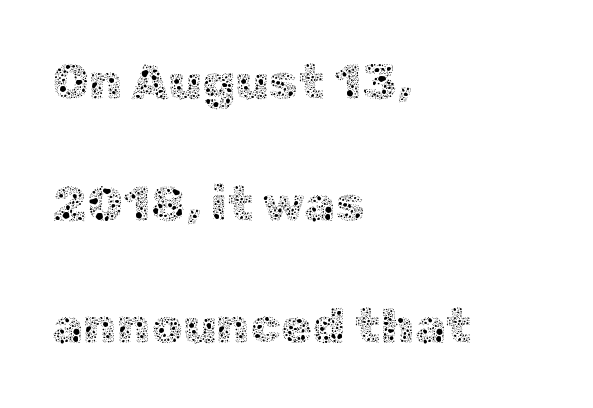
The image shows 50 px thin type, upright; set left-aligned, loose line spacing (2.44x), normal letter spacing, not underlined; a medium x-height.
